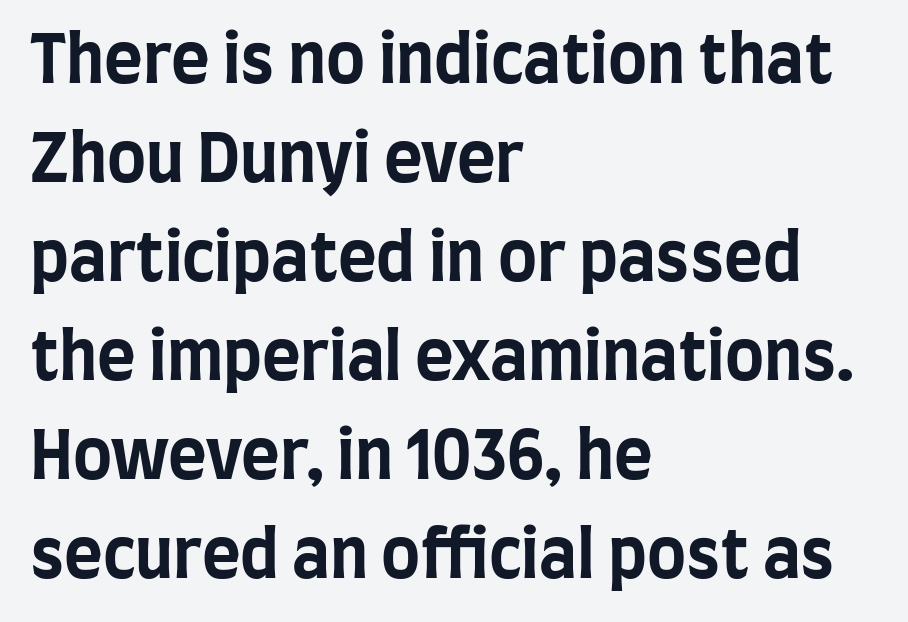
The glyphs are unaccompanied by any horizontal stroke below them. Do the characters align in a grid? No, the font is proportional. Is there any slant? The stems are plumb. Summary of weight: heavy, a full bold.
